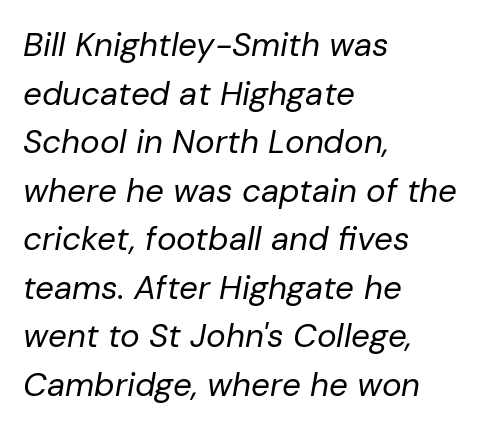
The image shows 33 px regular-weight type, italic (leaning right); set left-aligned, normal line spacing (1.47x), normal letter spacing, not underlined; low stroke contrast and a medium x-height.
